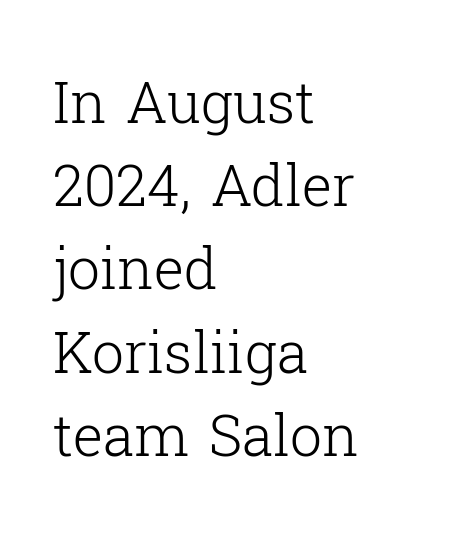
Q: Is the text bold? A: No.
Q: Is the text italic (slanted)? A: No, it is upright.
Q: Is the typeface a serif or a sans-serif typeface? A: Serif.
Q: Is the text underlined? A: No.
Q: How is the paragraph aligned? A: Left-aligned.
Q: Is the spacing between letters normal or unusually wide? A: Normal.
Q: Is the spacing between lines tight, normal or loose? A: Normal.
Q: Width (condensed, normal, or wide)? A: Normal.
Q: Stroke contrast? A: Low.
Q: x-height? A: Medium.
Q: Monospaced? A: No.
